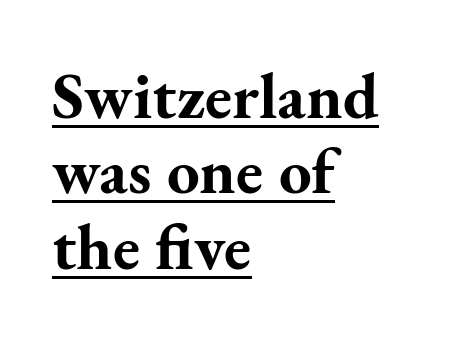
{"serif": "yes", "italic": "no", "bold": "yes", "weight": "bold", "width": "normal", "stroke_contrast": "medium", "x_height": "small", "monospaced": "no", "underline": "yes", "align": "left", "line_spacing_ratio": 1.16, "letter_spacing": "normal", "letter_spacing_em": 0.0, "glyph_px": 65}
